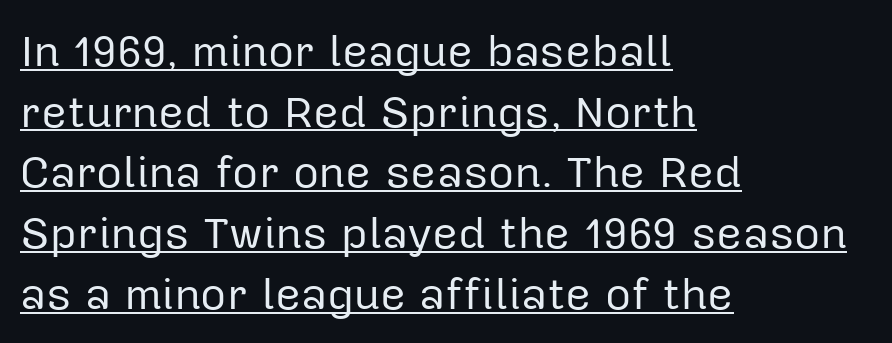
The image shows 45 px regular-weight sans-serif type, upright; set left-aligned, normal line spacing (1.35x), normal letter spacing, underlined; low stroke contrast and a medium x-height.
